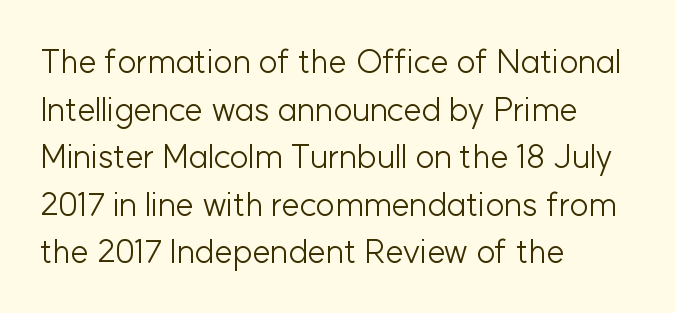
Q: Is the text bold? A: No.
Q: Is the text italic (slanted)? A: No, it is upright.
Q: Is the typeface a serif or a sans-serif typeface? A: Sans-serif.
Q: Is the text underlined? A: No.
Q: How is the paragraph aligned? A: Left-aligned.
Q: Is the spacing between letters normal or unusually wide? A: Normal.
Q: Is the spacing between lines tight, normal or loose? A: Normal.
Q: Width (condensed, normal, or wide)? A: Normal.
Q: Stroke contrast? A: Low.
Q: x-height? A: Medium.
Q: Monospaced? A: No.
